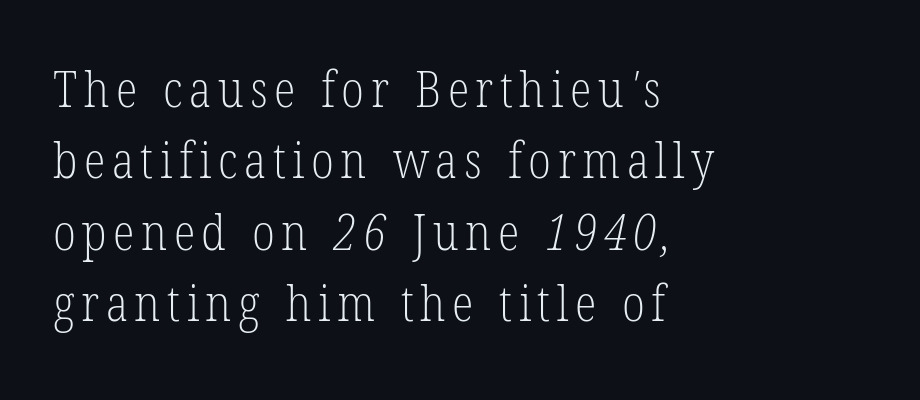
Counters stay open thanks to moderate or lighter strokes. The lines are quadded left. Beneath every word, the page is bare. Varying glyph widths throughout — classic text-font behaviour. You can tell from the footed stems that serif type was used. The rows are spaced the way most documents space them.
